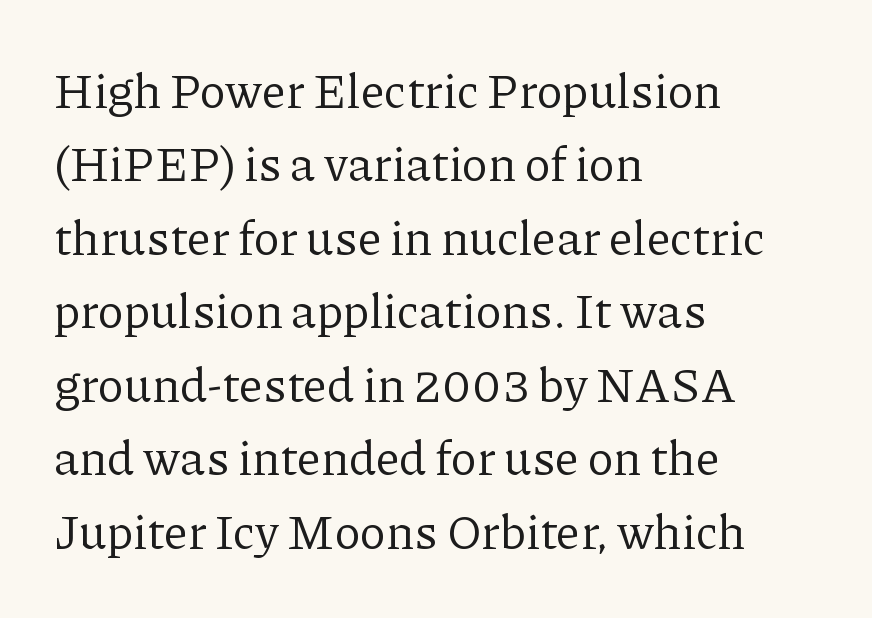
The image shows 48 px regular-weight serif type, upright; set left-aligned, normal line spacing (1.53x), normal letter spacing, not underlined; low stroke contrast and a medium x-height.
